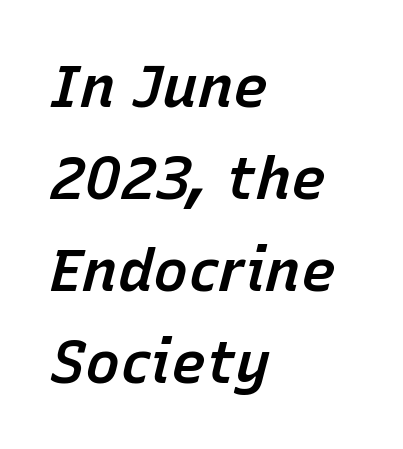
The passage shown is typed in a proportional face where columns would drift. Rendered with sloped, italic letterforms. The line-height multiplier appears to be the usual default. Descenders are the only things crossing below the line.
